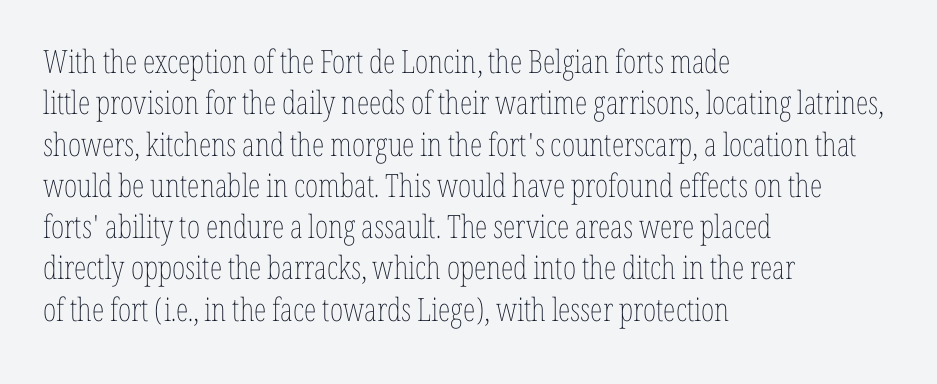
The passage shown is typed in a proportional face where columns would drift. Honestly, the letter spacing is just normal — you wouldn't notice it. A clean baseline with only descenders dipping below it. Is there much room between lines? A standard amount, neither cramped nor airy.
